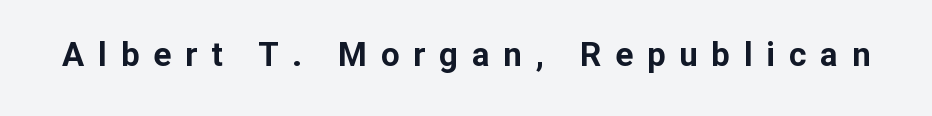
Do the characters align in a grid? No, the font is proportional. Vertical strokes here are truly vertical. Typesetter's note: full bold, strokes at maximum text heaviness. This sample uses expanded letter spacing, leaving extra air between glyphs.
